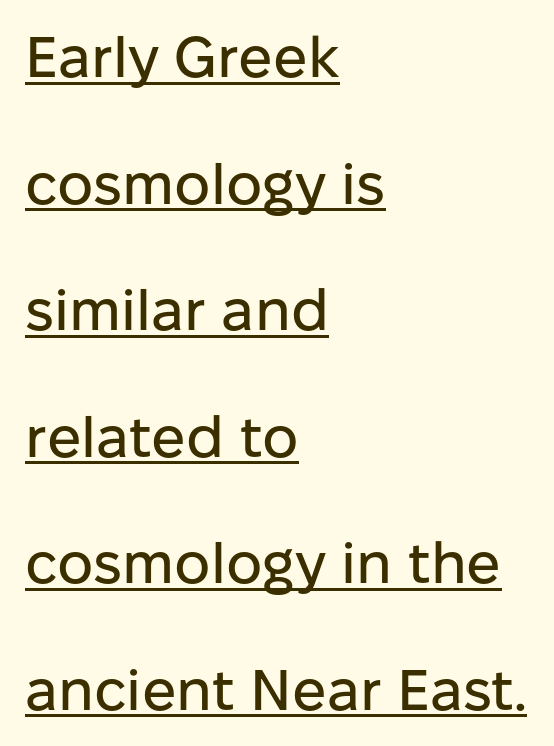
The image shows 57 px sans-serif type, upright; set left-aligned, loose line spacing (2.22x), normal letter spacing, underlined; low stroke contrast and a medium x-height.
